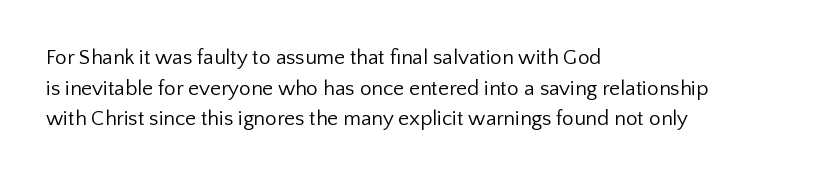
Q: Is the text bold? A: No.
Q: Is the text italic (slanted)? A: No, it is upright.
Q: Is the text underlined? A: No.
Q: How is the paragraph aligned? A: Left-aligned.
Q: Is the spacing between letters normal or unusually wide? A: Normal.
Q: Is the spacing between lines tight, normal or loose? A: Normal.
